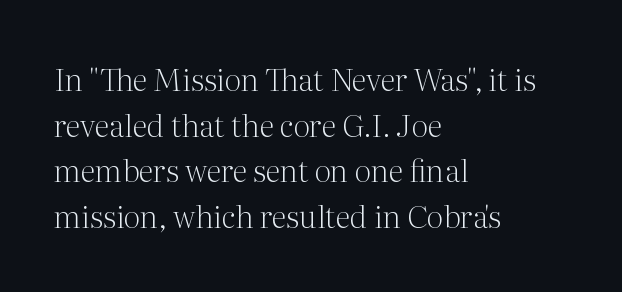
Caption: face not bold, strokes unweighted. Plain, unruled lines of type. The typeface chosen for these lines features serifs. Each letter keeps its own natural width here, so spacing adapts to shape. The lines in this sample share a left origin and differ only in where they stop. Regarding leading, the lines here are spaced in the standard way.
